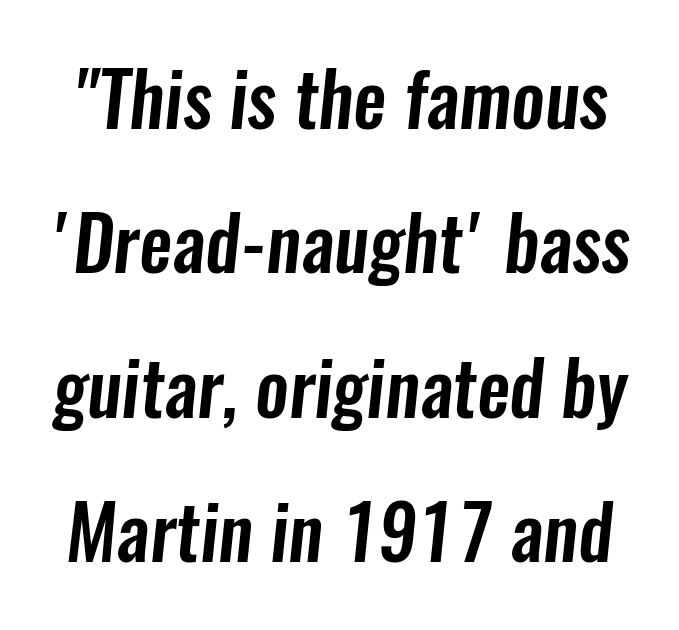
Q: Is the typeface a serif or a sans-serif typeface? A: Sans-serif.
Q: Is the text underlined? A: No.
Q: Is the spacing between letters normal or unusually wide? A: Normal.
Q: Is the spacing between lines tight, normal or loose? A: Loose.
Q: Width (condensed, normal, or wide)? A: Condensed.
Q: Stroke contrast? A: Low.
Q: x-height? A: Medium.
Q: Monospaced? A: No.
